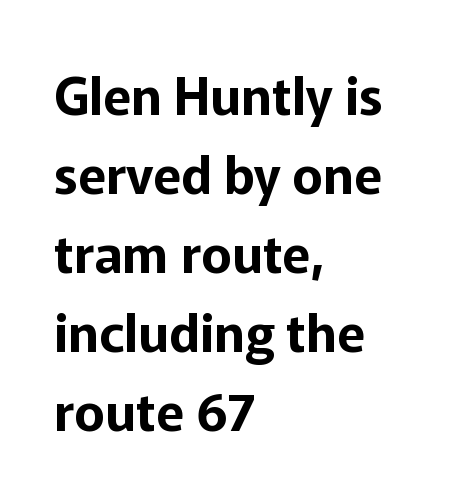
The horizontal fit of the characters is conventional and even. Regarding leading, the lines here are spaced in the standard way. Notice how the passage keeps a crisp vertical edge on the left only. To sum up the face: it is a sans, with no serifs. Posture: upright roman.
